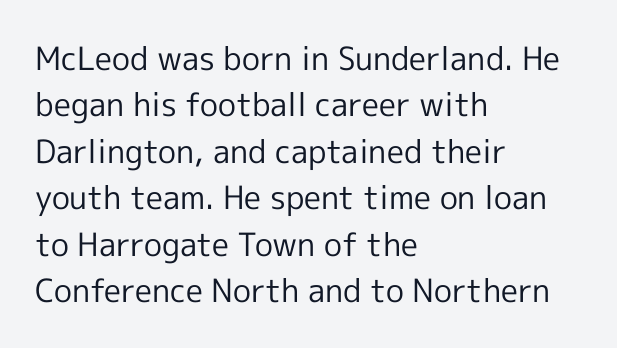
How would I describe the line gaps? Plain and ordinary. This sample uses an upright cut, with every glyph sitting square on the baseline. Examine the stroke ends and you'll find no serifs. A light-to-regular cut is what we see here. The compositor pushed each line to the left boundary.
